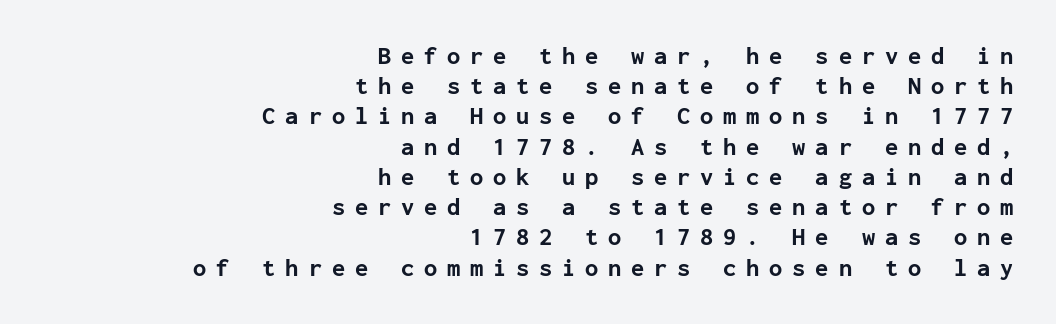
{"italic": "no", "bold": "yes", "underline": "no", "align": "right", "line_spacing": "normal", "line_spacing_ratio": 1.26, "letter_spacing": "wide", "letter_spacing_em": 0.41, "glyph_px": 24}
